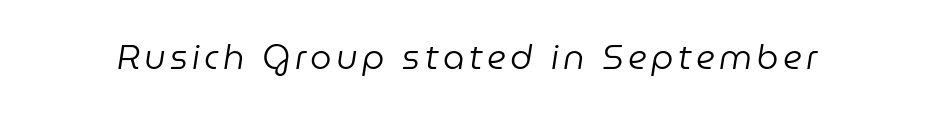
The image shows 34 px regular-weight type, italic (leaning right); set not underlined; low stroke contrast and a medium x-height.
